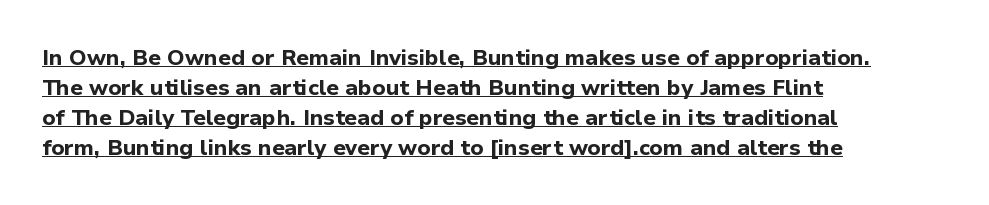
The image shows 22 px bold type, upright; set left-aligned, normal line spacing (1.36x), normal letter spacing, underlined.
